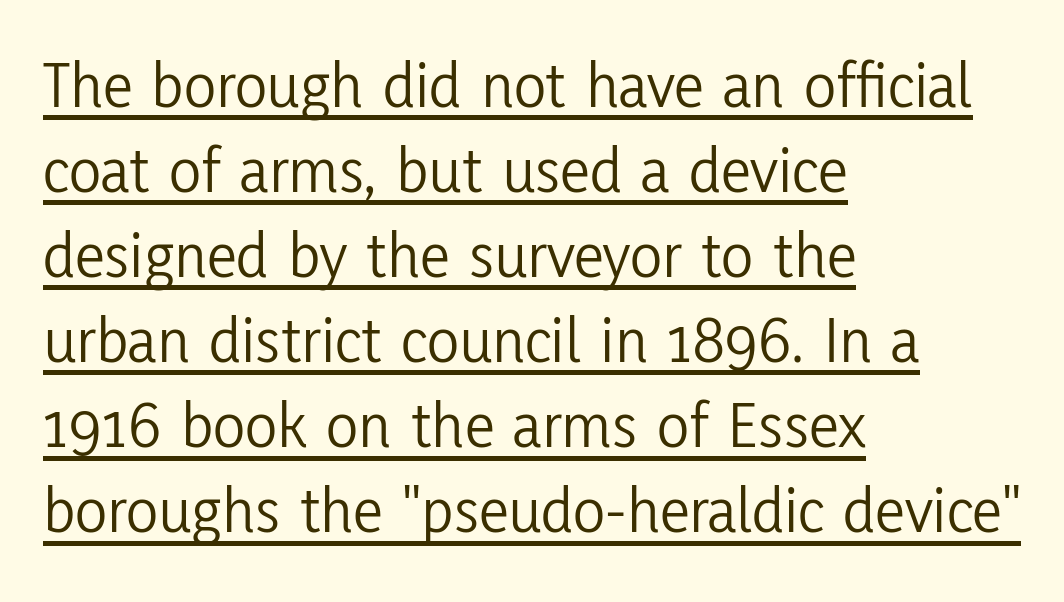
The image shows 67 px light, condensed sans-serif type, upright; set left-aligned, normal line spacing (1.27x), normal letter spacing, underlined; low stroke contrast and a medium x-height.
